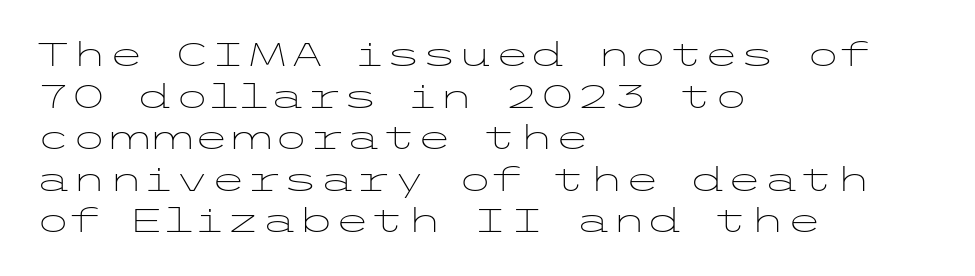
Q: Is the text bold? A: No.
Q: Is the text italic (slanted)? A: No, it is upright.
Q: Is the typeface a serif or a sans-serif typeface? A: Sans-serif.
Q: Is the text underlined? A: No.
Q: How is the paragraph aligned? A: Left-aligned.
Q: Is the spacing between letters normal or unusually wide? A: Normal.
Q: Is the spacing between lines tight, normal or loose? A: Normal.
Q: Width (condensed, normal, or wide)? A: Wide.
Q: Stroke contrast? A: Low.
Q: x-height? A: Medium.
